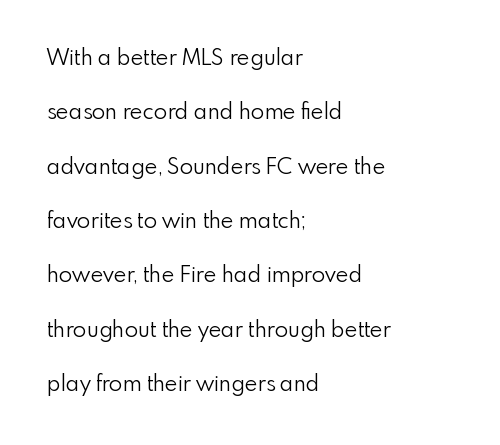
The image shows 22 px text type, upright; set left-aligned, loose line spacing (2.47x), normal letter spacing, not underlined.
